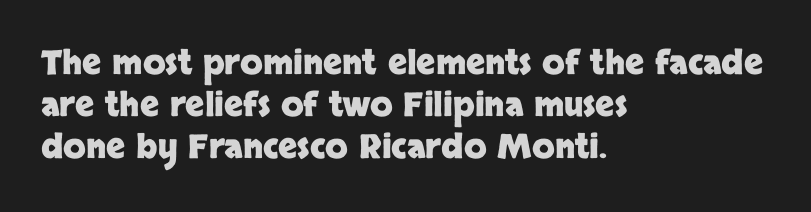
{"serif": "no", "italic": "no", "bold": "yes", "weight": "heavy", "width": "normal", "stroke_contrast": "low", "x_height": "large", "monospaced": "no", "underline": "no", "align": "left", "line_spacing": "normal", "line_spacing_ratio": 1.27, "letter_spacing": "normal", "letter_spacing_em": 0.0, "glyph_px": 33}
